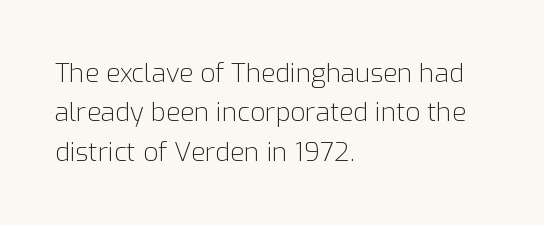
{"italic": "no", "bold": "no", "underline": "no", "align": "left", "line_spacing": "normal", "line_spacing_ratio": 1.51, "letter_spacing": "normal", "letter_spacing_em": 0.0, "glyph_px": 26}
